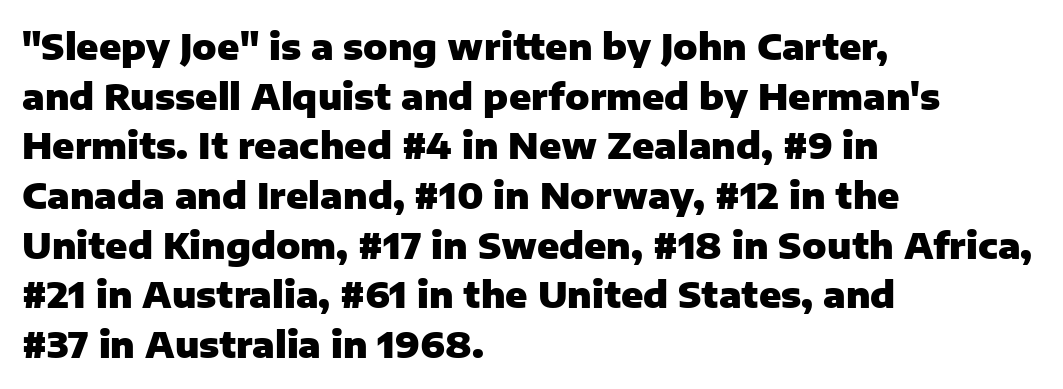
The image shows 36 px heavy sans-serif type, upright; set left-aligned, normal line spacing (1.38x), normal letter spacing, not underlined; low stroke contrast and a medium x-height.
